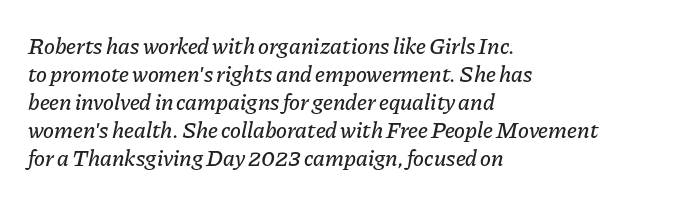
{"italic": "yes", "lean": "right", "slant_degrees": 11, "underline": "no", "align": "left", "line_spacing_ratio": 1.22, "letter_spacing": "normal", "letter_spacing_em": 0.0, "glyph_px": 23}
